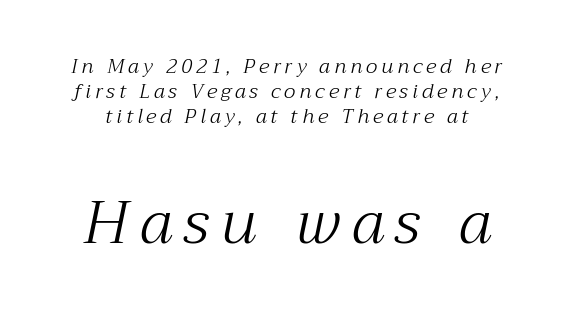
The image shows 60 px light serif type, italic (leaning right); set line spacing 1.24x, unusually wide letter spacing (+0.2 em), not underlined; the second (bottom) block is 3.0x larger; medium stroke contrast and a medium x-height.
